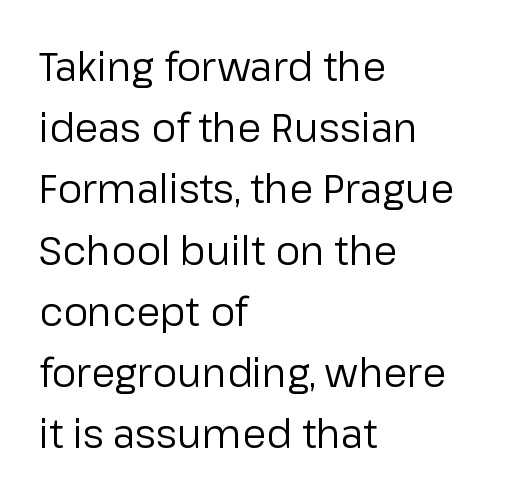
{"serif": "no", "italic": "no", "bold": "no", "weight": "regular", "width": "normal", "stroke_contrast": "low", "x_height": "medium", "monospaced": "no", "underline": "no", "align": "left", "line_spacing": "normal", "line_spacing_ratio": 1.57, "letter_spacing": "normal", "letter_spacing_em": 0.0, "glyph_px": 39}
